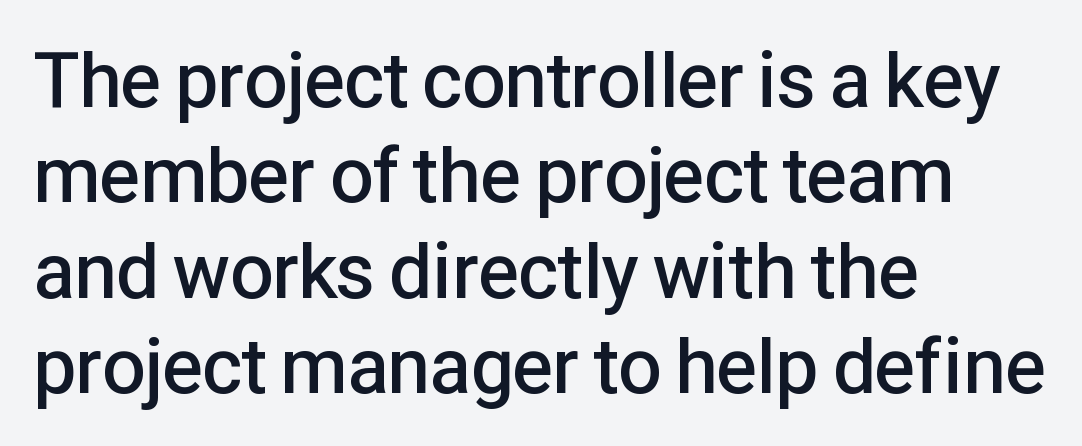
Does the weight exceed regular? Yes, but only to semibold. These lines were composed using upright roman letters. The letters advance in unequal steps, a hallmark of proportional type. Horizontal alignment here is leftward, the default for most running prose. The horizontal fit of the characters is conventional and even. Quick note: underline off.
